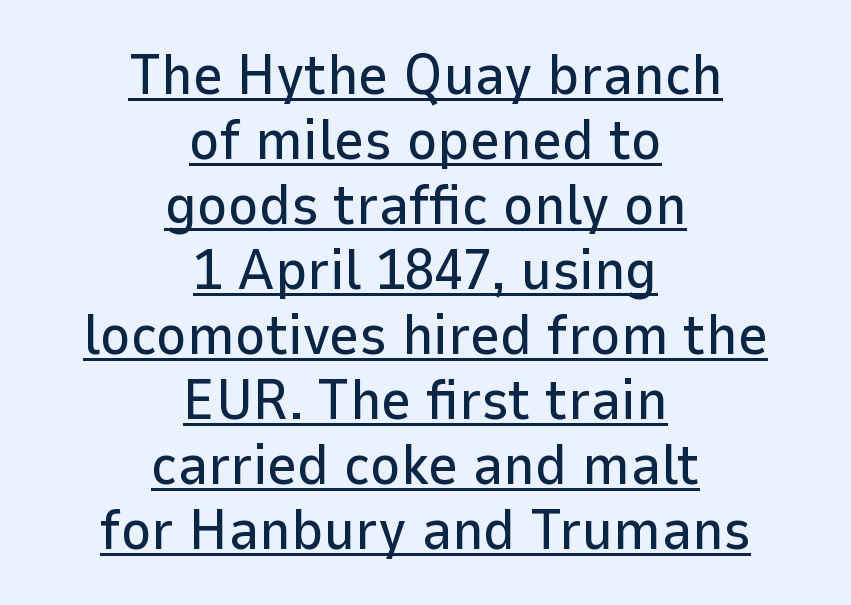
A roman cut, with each character standing at attention. Spacing verdict: proportional, widths tailored to each character. The letters carry no serifs — their stems end cleanly without finishing strokes. Underline: present. How are the letters spaced? Ordinarily, with no added tracking.
